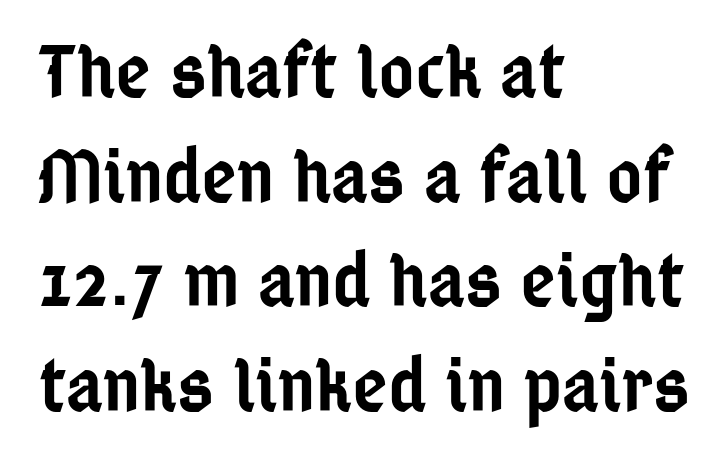
The image shows 77 px semibold, condensed sans-serif type, upright; set left-aligned, normal line spacing (1.36x), normal letter spacing, not underlined; low stroke contrast and a medium x-height.
